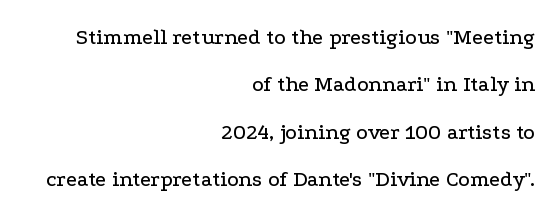
The image shows 22 px text type, upright; set right-aligned, loose line spacing (2.15x), normal letter spacing, not underlined.
